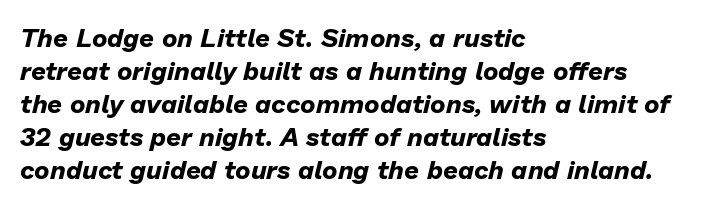
Q: Is the text bold? A: Yes.
Q: Is the text italic (slanted)? A: Yes, it leans right by about 13 degrees.
Q: Is the text underlined? A: No.
Q: How is the paragraph aligned? A: Left-aligned.
Q: Is the spacing between letters normal or unusually wide? A: Normal.
Q: Is the spacing between lines tight, normal or loose? A: Normal.
